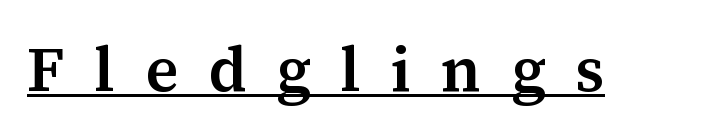
The image shows 63 px semibold serif type, upright; set unusually wide letter spacing (+0.47 em), underlined; medium stroke contrast and a medium x-height.
